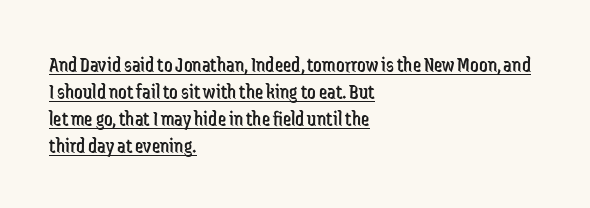
Q: Is the text bold? A: No.
Q: Is the text italic (slanted)? A: No, it is upright.
Q: Is the text underlined? A: Yes.
Q: How is the paragraph aligned? A: Left-aligned.
Q: Is the spacing between letters normal or unusually wide? A: Normal.
Q: Is the spacing between lines tight, normal or loose? A: Normal.
